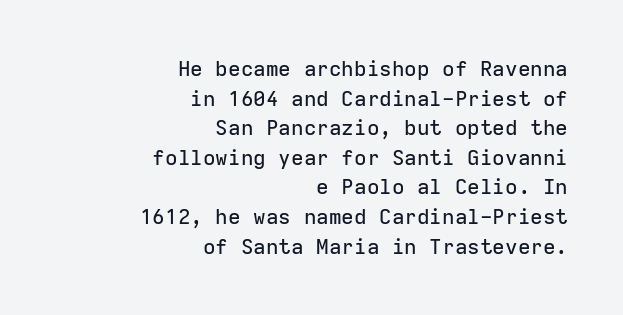
Q: Is the text italic (slanted)? A: No, it is upright.
Q: Is the text underlined? A: No.
Q: How is the paragraph aligned? A: Right-aligned.
Q: Is the spacing between letters normal or unusually wide? A: Normal.
Q: Is the spacing between lines tight, normal or loose? A: Normal.
